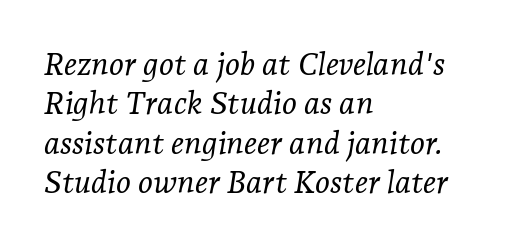
{"serif": "yes", "italic": "yes", "lean": "right", "slant_degrees": 7, "bold": "no", "weight": "light", "width": "normal", "stroke_contrast": "low", "x_height": "medium", "monospaced": "no", "underline": "no", "align": "left", "line_spacing_ratio": 1.23, "letter_spacing": "normal", "letter_spacing_em": 0.0, "glyph_px": 32}
